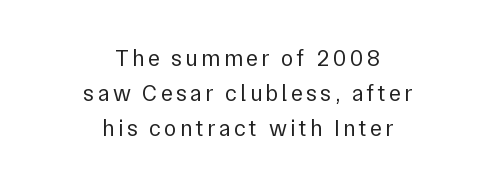
Notice how the stems are strictly vertical — no italics here. Glance below the letters and you will spot only blank space. Heaviness? Minimal to ordinary, like unemphasized prose. Compared with typical paragraphs, the rows here are spaced about the same. The text block is weighted toward neither margin, spreading evenly from the middle.
